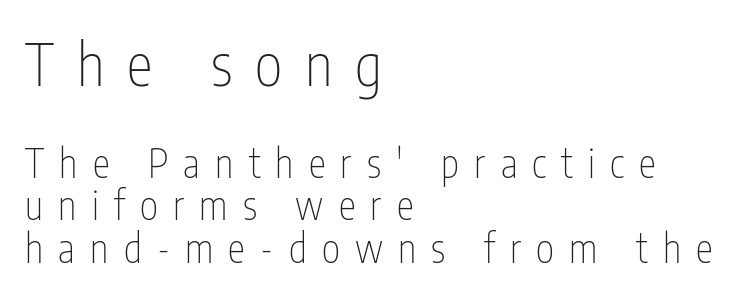
{"serif": "no", "italic": "no", "bold": "no", "weight": "thin", "width": "condensed", "stroke_contrast": "low", "x_height": "medium", "monospaced": "no", "underline": "no", "align": "left", "line_spacing": "tight", "line_spacing_ratio": 1.09, "letter_spacing": "wide", "letter_spacing_em": 0.39, "larger_block": "first", "size_ratio": 1.51, "glyph_px": 59}
